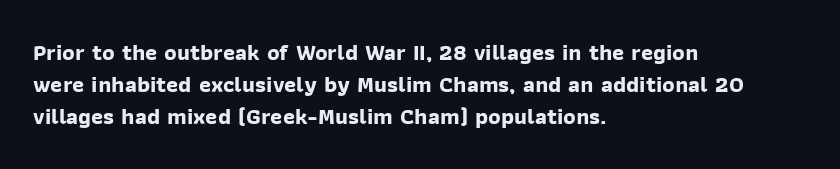
Q: Is the text bold? A: Yes.
Q: Is the text underlined? A: No.
Q: How is the paragraph aligned? A: Left-aligned.
Q: Is the spacing between letters normal or unusually wide? A: Normal.
Q: Is the spacing between lines tight, normal or loose? A: Normal.
